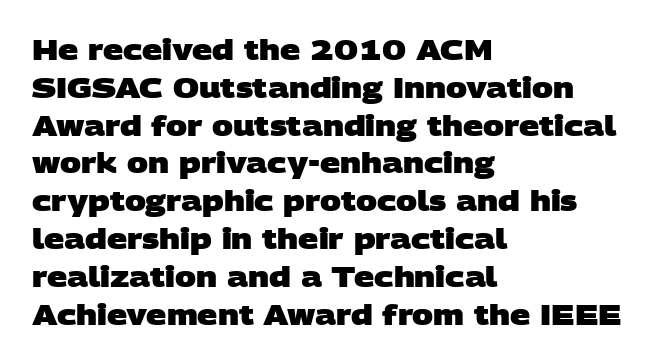
Q: Is the text bold? A: Yes.
Q: Is the typeface a serif or a sans-serif typeface? A: Sans-serif.
Q: Is the text underlined? A: No.
Q: How is the paragraph aligned? A: Left-aligned.
Q: Is the spacing between letters normal or unusually wide? A: Normal.
Q: Is the spacing between lines tight, normal or loose? A: Normal.
Q: Width (condensed, normal, or wide)? A: Wide.
Q: Stroke contrast? A: Low.
Q: x-height? A: Large.
Q: Monospaced? A: No.
